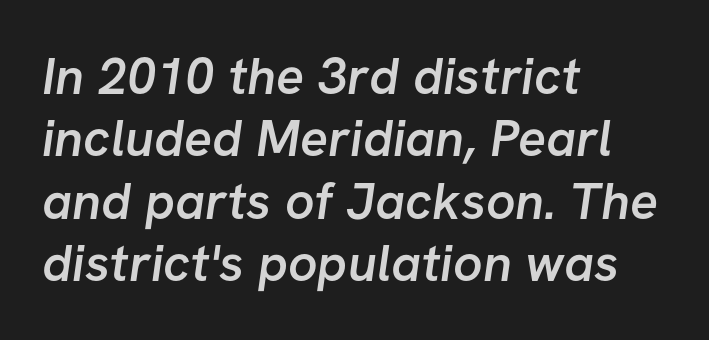
Q: Is the text bold? A: Semi-bold.
Q: Is the typeface a serif or a sans-serif typeface? A: Sans-serif.
Q: Is the text underlined? A: No.
Q: How is the paragraph aligned? A: Left-aligned.
Q: Is the spacing between letters normal or unusually wide? A: Normal.
Q: Width (condensed, normal, or wide)? A: Normal.
Q: Stroke contrast? A: Low.
Q: x-height? A: Medium.
Q: Monospaced? A: No.
